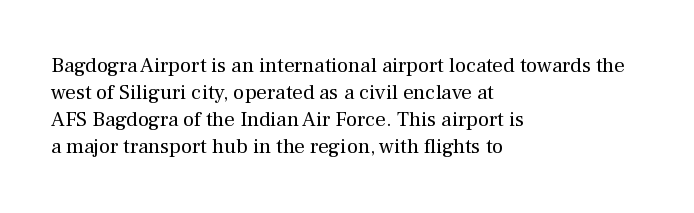
Q: Is the text bold? A: No.
Q: Is the text italic (slanted)? A: No, it is upright.
Q: Is the text underlined? A: No.
Q: How is the paragraph aligned? A: Left-aligned.
Q: Is the spacing between letters normal or unusually wide? A: Normal.
Q: Is the spacing between lines tight, normal or loose? A: Normal.
